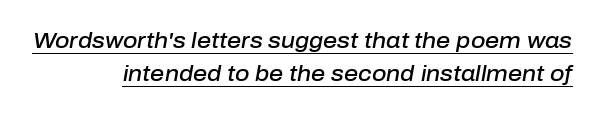
{"italic": "yes", "lean": "right", "slant_degrees": 10, "bold": "semi", "underline": "yes", "align": "right", "line_spacing": "normal", "line_spacing_ratio": 1.51, "letter_spacing": "normal", "letter_spacing_em": 0.0, "glyph_px": 22}
